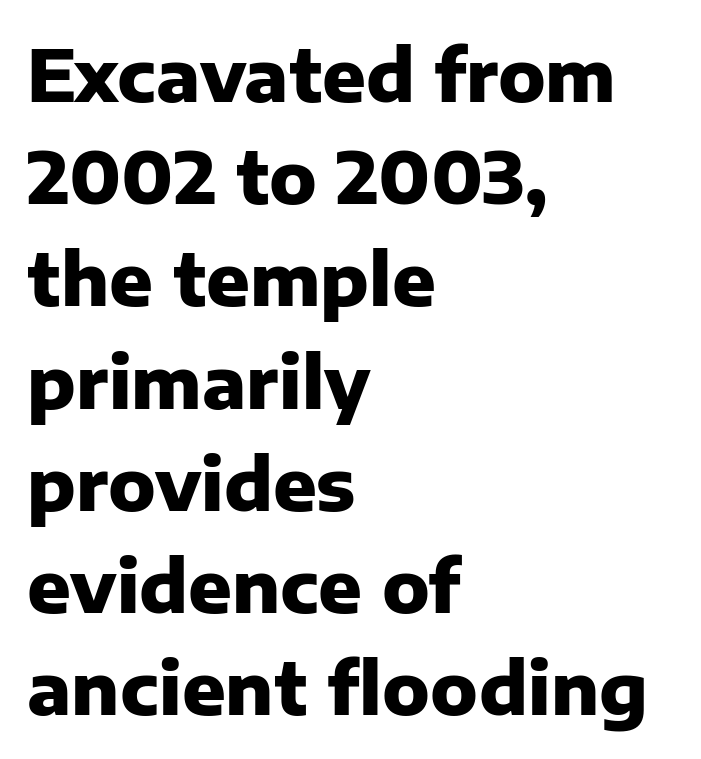
Q: Is the text bold? A: Yes.
Q: Is the text italic (slanted)? A: No, it is upright.
Q: Is the typeface a serif or a sans-serif typeface? A: Sans-serif.
Q: Is the text underlined? A: No.
Q: How is the paragraph aligned? A: Left-aligned.
Q: Is the spacing between letters normal or unusually wide? A: Normal.
Q: Is the spacing between lines tight, normal or loose? A: Normal.
Q: Width (condensed, normal, or wide)? A: Normal.
Q: Stroke contrast? A: Low.
Q: x-height? A: Medium.
Q: Monospaced? A: No.
